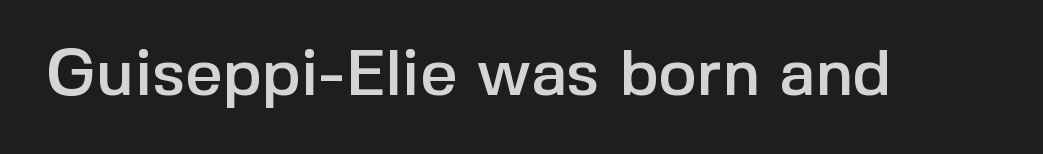
{"serif": "no", "italic": "no", "width": "normal", "x_height": "medium", "monospaced": "no", "underline": "no", "letter_spacing": "normal", "letter_spacing_em": 0.0, "glyph_px": 65}
